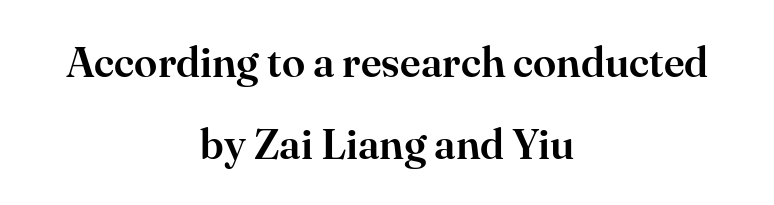
Q: Is the text italic (slanted)? A: No, it is upright.
Q: Is the typeface a serif or a sans-serif typeface? A: Serif.
Q: Is the text underlined? A: No.
Q: How is the paragraph aligned? A: Centered.
Q: Is the spacing between letters normal or unusually wide? A: Normal.
Q: Is the spacing between lines tight, normal or loose? A: Loose.
Q: Width (condensed, normal, or wide)? A: Normal.
Q: Stroke contrast? A: High.
Q: x-height? A: Small.
Q: Monospaced? A: No.
